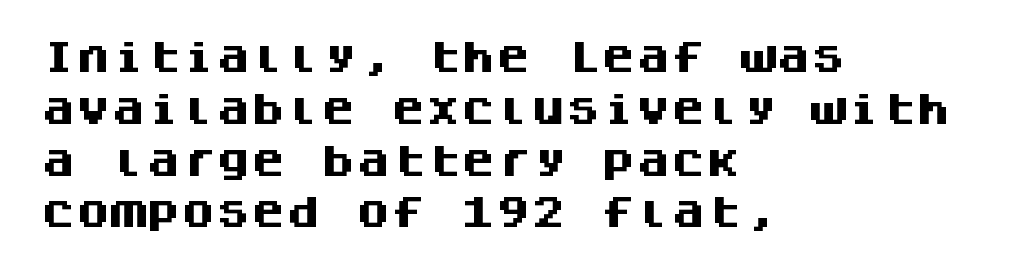
Check under the words: just untouched page. This block has exactly the height ordinary leading produces. The letters march in equal steps, a hallmark of fixed-pitch type. This is sans-serif lettering, the kind often seen on screens and signage. Does the weight exceed regular? Yes, all the way to bold.
